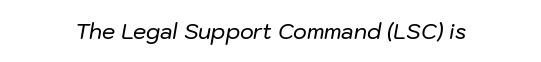
Lines of text with bare space underneath. Would a proofreader flag this as italicized? Yes. The rendering keeps characters at their native spacing.
